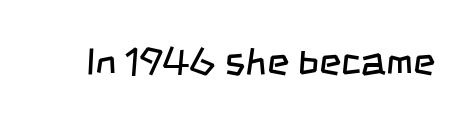
{"serif": "no", "bold": "no", "weight": "regular", "width": "condensed", "stroke_contrast": "low", "x_height": "large", "monospaced": "no", "underline": "no", "letter_spacing": "normal", "letter_spacing_em": 0.0, "glyph_px": 38}
